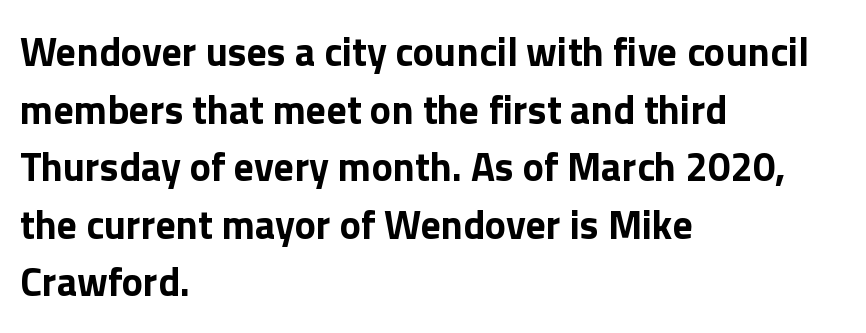
The image shows 40 px bold sans-serif type, upright; set left-aligned, normal line spacing (1.44x), normal letter spacing, not underlined; a medium x-height.
